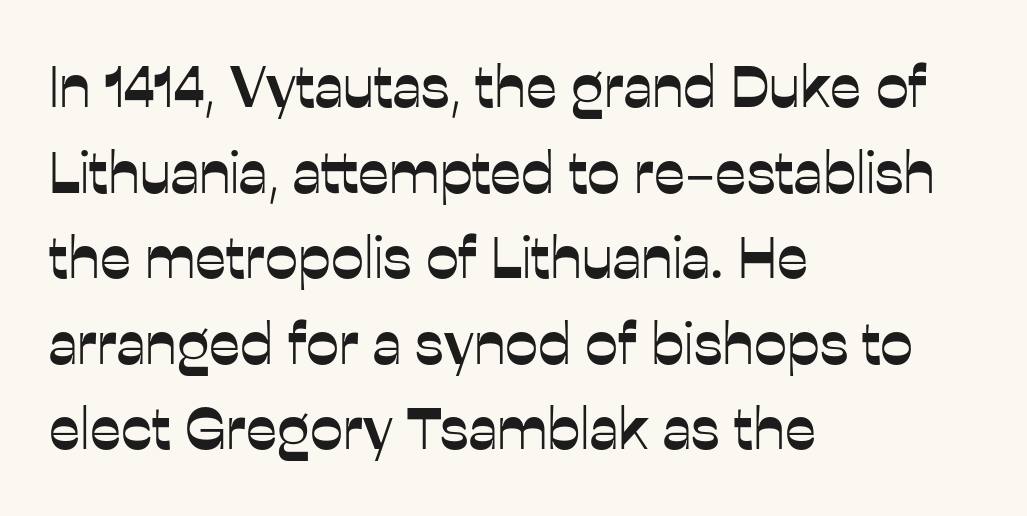
The rendering uses natural spacing where letterforms have individual widths. Does the type have serifs? No, each stem ends abruptly. The space between consecutive lines is moderate. The space beneath each line is pristine and unruled. The line texture is even and compact thanks to regular tracking.
